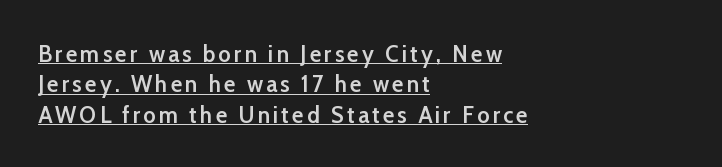
It's the straight-up-and-down kind of type. Semibold letterforms, between regular and bold. The block of text has a typical density, with ordinary space between rows. These lines stack with their left ends in a neat column.
